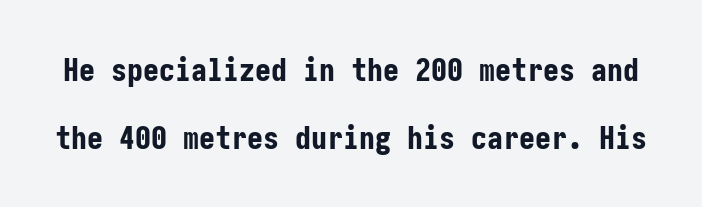
{"serif": "no", "italic": "no", "bold": "yes", "weight": "bold", "width": "condensed", "stroke_contrast": "low", "x_height": "medium", "underline": "no", "line_spacing": "loose", "line_spacing_ratio": 2.11, "letter_spacing": "normal", "letter_spacing_em": 0.0, "glyph_px": 32}
